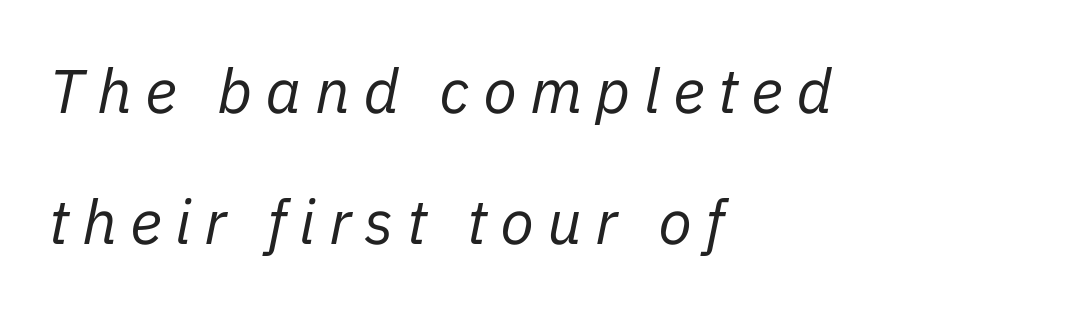
Q: Is the text bold? A: No.
Q: Is the text italic (slanted)? A: Yes, it leans right by about 11 degrees.
Q: Is the text underlined? A: No.
Q: How is the paragraph aligned? A: Left-aligned.
Q: Is the spacing between letters normal or unusually wide? A: Unusually wide.
Q: Is the spacing between lines tight, normal or loose? A: Loose.
Q: Width (condensed, normal, or wide)? A: Normal.
Q: Stroke contrast? A: Low.
Q: x-height? A: Medium.
Q: Monospaced? A: No.
